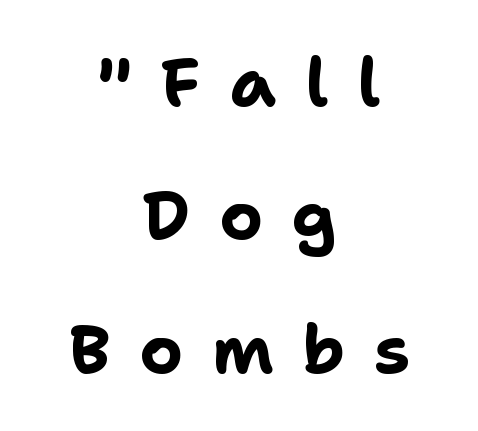
These lines are composed in type without serifs. Is this a fixed-width face? No — the glyphs have proportional, varying widths. One-word summary of the alignment: center. The glyphs have the mass of a bold cut.
